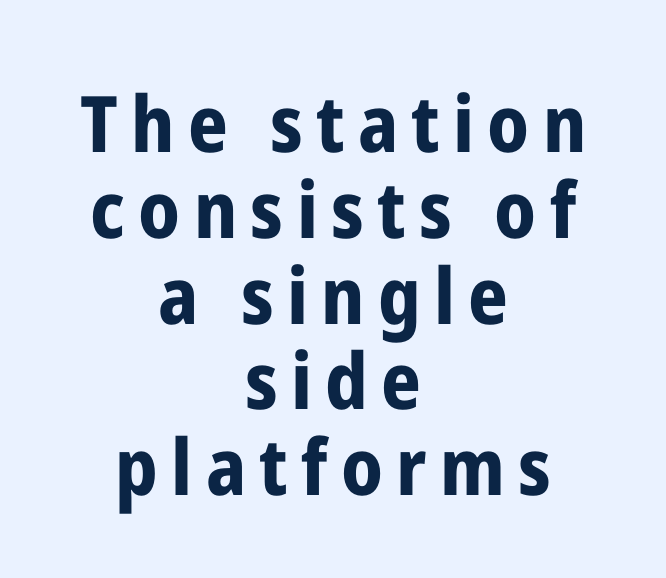
The image shows 78 px bold, condensed sans-serif type, upright; set centered, tight line spacing (1.1x), not underlined; low stroke contrast and a medium x-height.
